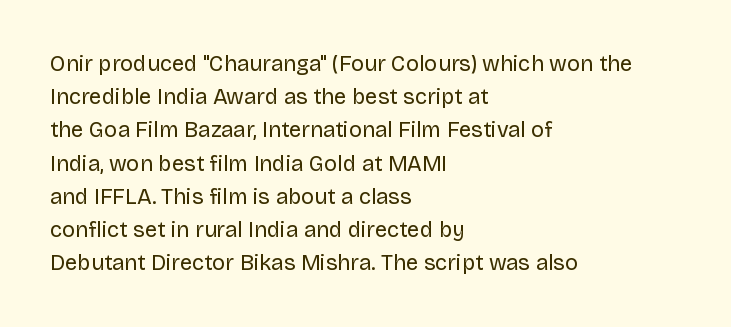
The image shows 22 px text type, upright; set left-aligned, normal line spacing (1.51x), normal letter spacing, not underlined.
